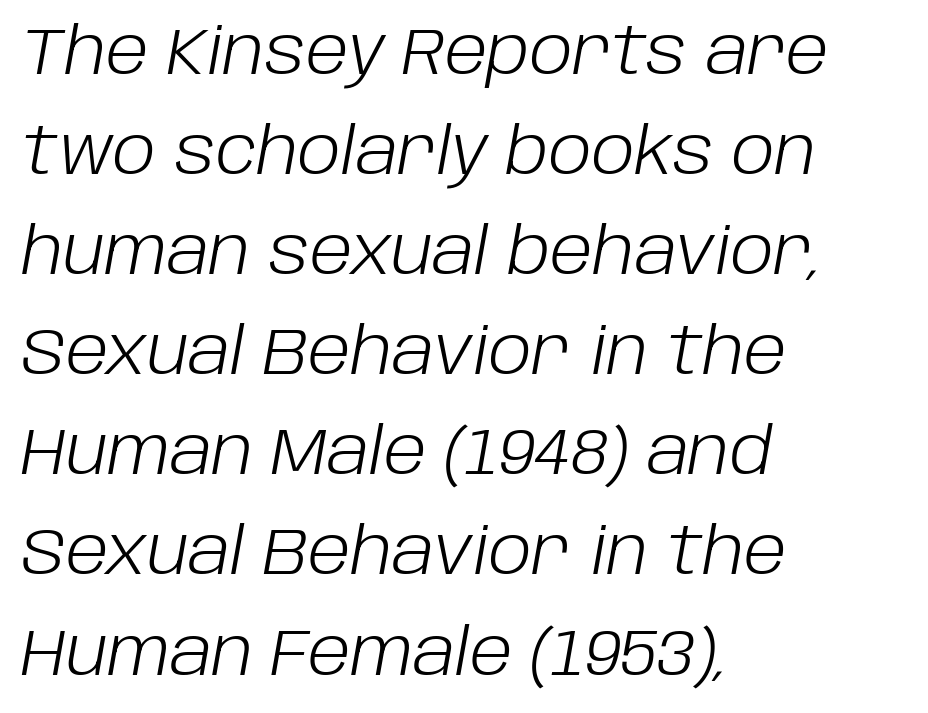
The image shows 65 px light type, italic (leaning right); set left-aligned, normal line spacing (1.54x), normal letter spacing, not underlined; low stroke contrast and a large x-height.
